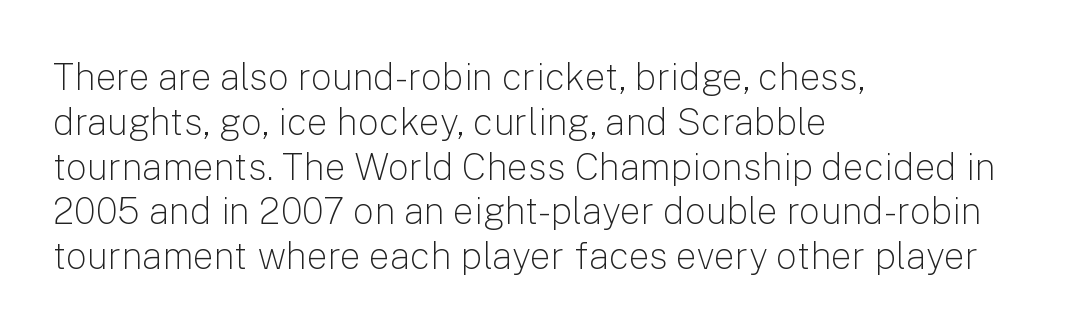
Q: Is the text bold? A: No.
Q: Is the text italic (slanted)? A: No, it is upright.
Q: Is the typeface a serif or a sans-serif typeface? A: Sans-serif.
Q: Is the text underlined? A: No.
Q: How is the paragraph aligned? A: Left-aligned.
Q: Is the spacing between letters normal or unusually wide? A: Normal.
Q: Width (condensed, normal, or wide)? A: Normal.
Q: Stroke contrast? A: Low.
Q: x-height? A: Medium.
Q: Monospaced? A: No.
